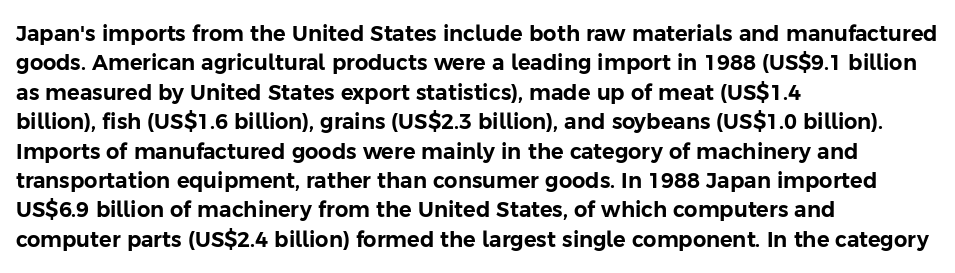
The image shows 21 px text type, upright; set left-aligned, normal line spacing (1.4x), normal letter spacing, not underlined.
